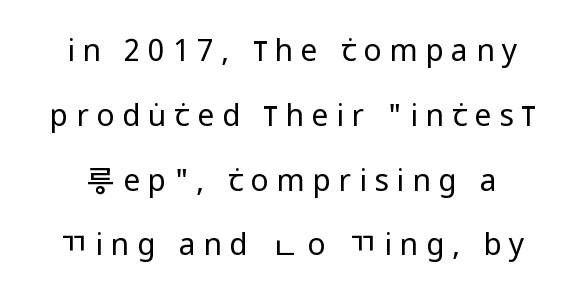
Q: Is the text bold? A: No.
Q: Is the text italic (slanted)? A: No, it is upright.
Q: Is the typeface a serif or a sans-serif typeface? A: Sans-serif.
Q: Is the text underlined? A: No.
Q: Is the spacing between letters normal or unusually wide? A: Unusually wide.
Q: Is the spacing between lines tight, normal or loose? A: Loose.
Q: Width (condensed, normal, or wide)? A: Condensed.
Q: Stroke contrast? A: Low.
Q: x-height? A: Large.
Q: Monospaced? A: No.
